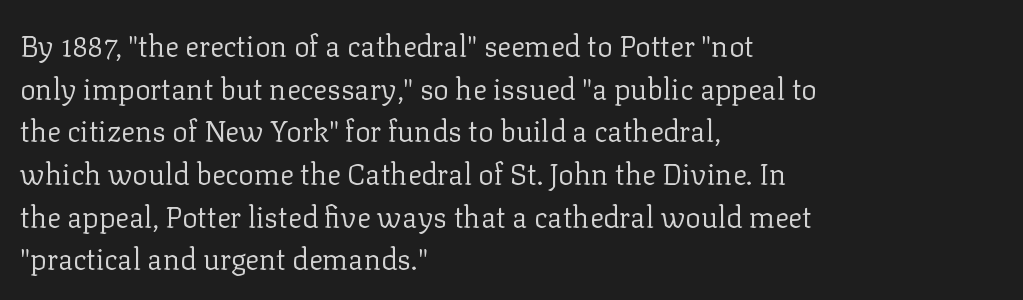
{"serif": "yes", "italic": "no", "bold": "no", "weight": "regular", "width": "normal", "stroke_contrast": "low", "x_height": "medium", "monospaced": "no", "underline": "no", "align": "left", "line_spacing": "normal", "line_spacing_ratio": 1.47, "letter_spacing": "normal", "letter_spacing_em": 0.0, "glyph_px": 29}
